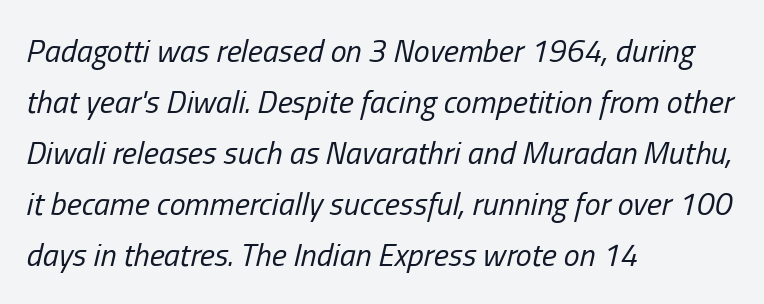
Q: Is the text bold? A: No.
Q: Is the text italic (slanted)? A: Yes, it leans right by about 13 degrees.
Q: Is the text underlined? A: No.
Q: How is the paragraph aligned? A: Left-aligned.
Q: Is the spacing between letters normal or unusually wide? A: Normal.
Q: Is the spacing between lines tight, normal or loose? A: Normal.
Q: Width (condensed, normal, or wide)? A: Condensed.
Q: Stroke contrast? A: Low.
Q: x-height? A: Medium.
Q: Monospaced? A: No.
